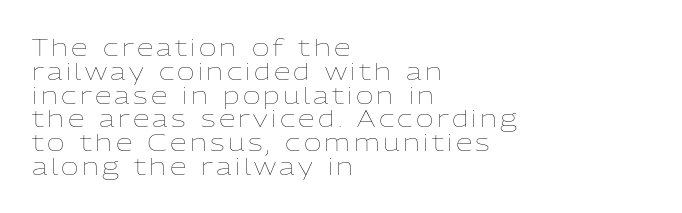
{"italic": "no", "bold": "no", "underline": "no", "align": "left", "line_spacing": "tight", "line_spacing_ratio": 0.99, "glyph_px": 24}
